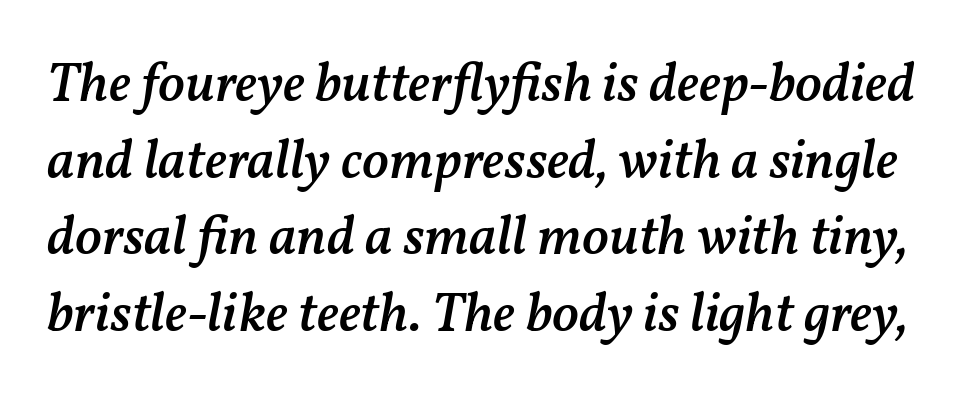
Q: Is the text bold? A: Semi-bold.
Q: Is the text italic (slanted)? A: Yes, it leans right by about 11 degrees.
Q: Is the text underlined? A: No.
Q: Is the spacing between letters normal or unusually wide? A: Normal.
Q: Is the spacing between lines tight, normal or loose? A: Normal.
Q: Width (condensed, normal, or wide)? A: Normal.
Q: Stroke contrast? A: Medium.
Q: x-height? A: Medium.
Q: Monospaced? A: No.
